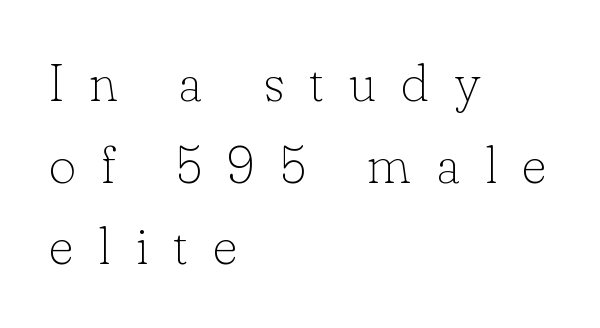
The block of text has a typical density, with ordinary space between rows. Classification — serif. Stems and bowls with no extra thickness — not bold. Varying glyph widths throughout — classic text-font behaviour.
